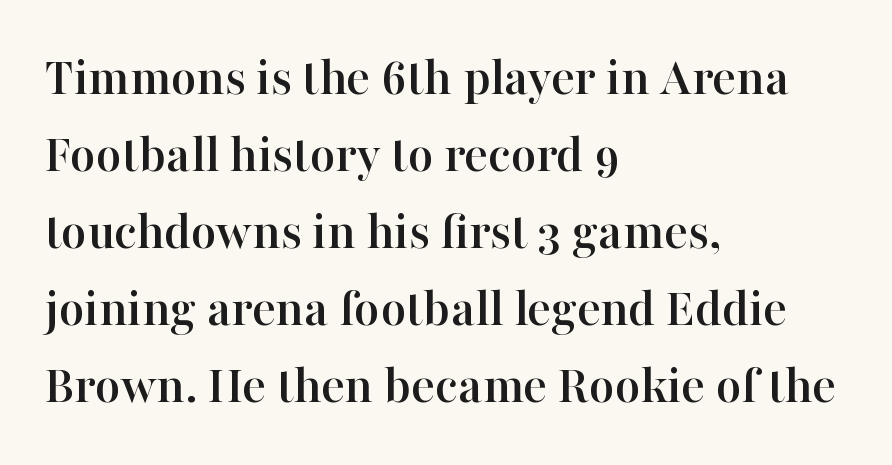
Q: Is the text italic (slanted)? A: No, it is upright.
Q: Is the typeface a serif or a sans-serif typeface? A: Serif.
Q: Is the text underlined? A: No.
Q: How is the paragraph aligned? A: Left-aligned.
Q: Is the spacing between letters normal or unusually wide? A: Normal.
Q: Is the spacing between lines tight, normal or loose? A: Normal.
Q: Width (condensed, normal, or wide)? A: Normal.
Q: Stroke contrast? A: High.
Q: x-height? A: Medium.
Q: Monospaced? A: No.
